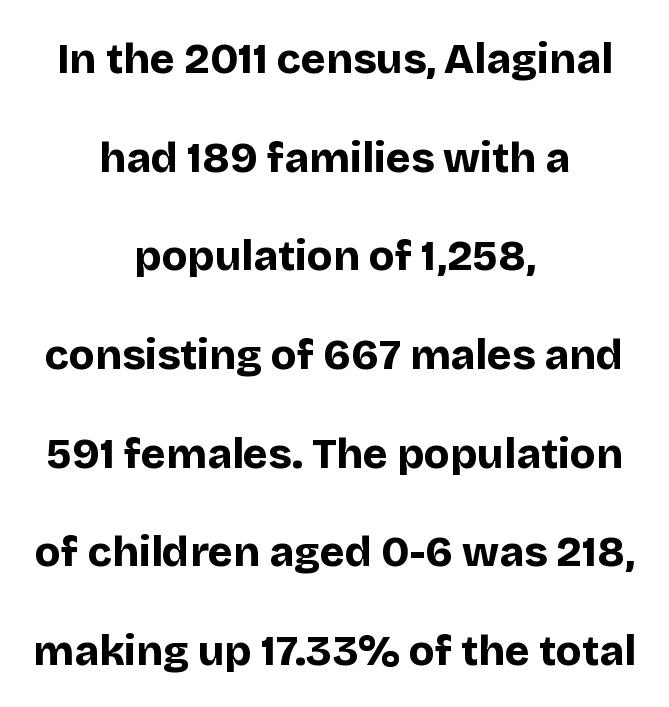
Q: Is the text bold? A: Yes.
Q: Is the text italic (slanted)? A: No, it is upright.
Q: Is the typeface a serif or a sans-serif typeface? A: Sans-serif.
Q: Is the text underlined? A: No.
Q: How is the paragraph aligned? A: Centered.
Q: Is the spacing between letters normal or unusually wide? A: Normal.
Q: Is the spacing between lines tight, normal or loose? A: Loose.
Q: Width (condensed, normal, or wide)? A: Normal.
Q: Stroke contrast? A: Low.
Q: x-height? A: Large.
Q: Monospaced? A: No.
